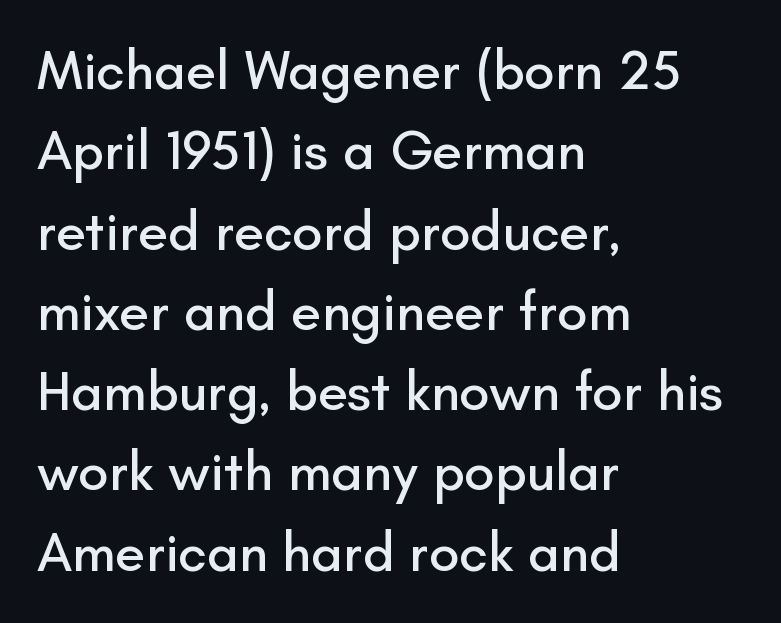
Q: Is the text italic (slanted)? A: No, it is upright.
Q: Is the typeface a serif or a sans-serif typeface? A: Sans-serif.
Q: Is the text underlined? A: No.
Q: How is the paragraph aligned? A: Left-aligned.
Q: Is the spacing between letters normal or unusually wide? A: Normal.
Q: Is the spacing between lines tight, normal or loose? A: Normal.
Q: Width (condensed, normal, or wide)? A: Normal.
Q: Stroke contrast? A: Low.
Q: x-height? A: Small.
Q: Monospaced? A: No.
